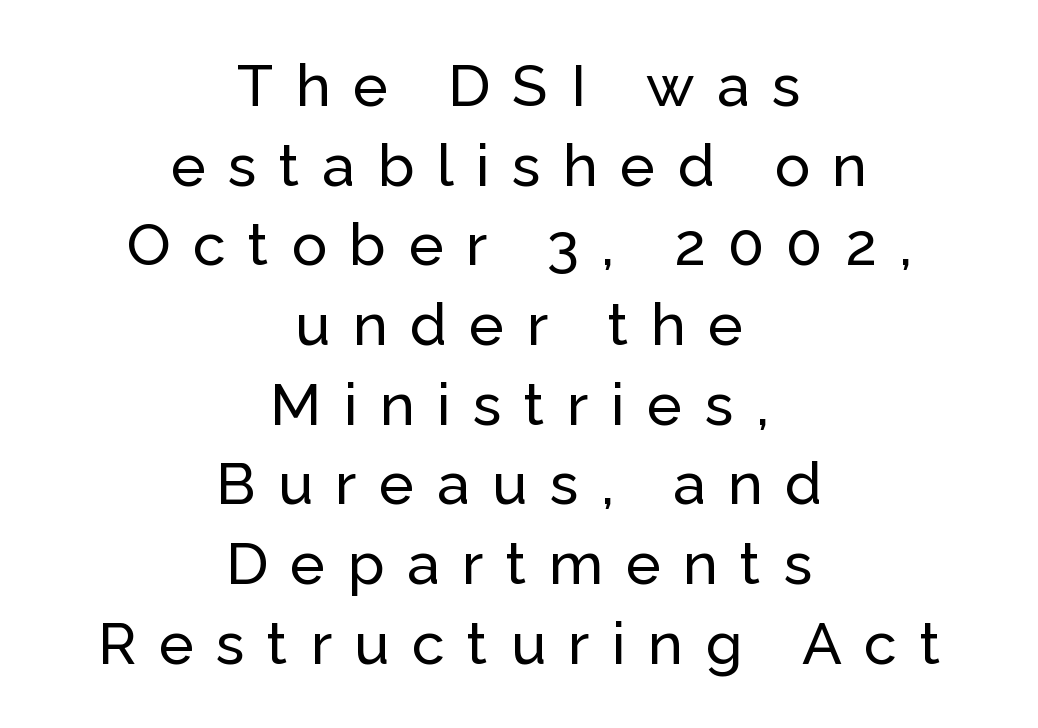
{"serif": "no", "italic": "no", "width": "normal", "stroke_contrast": "low", "x_height": "medium", "monospaced": "no", "underline": "no", "align": "center", "line_spacing": "normal", "line_spacing_ratio": 1.35, "letter_spacing": "wide", "letter_spacing_em": 0.38, "glyph_px": 59}
